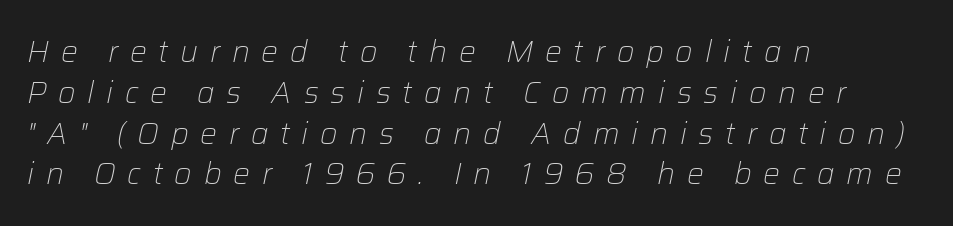
Q: Is the text bold? A: No.
Q: Is the text italic (slanted)? A: Yes, it leans right by about 12 degrees.
Q: Is the text underlined? A: No.
Q: How is the paragraph aligned? A: Left-aligned.
Q: Is the spacing between letters normal or unusually wide? A: Unusually wide.
Q: Is the spacing between lines tight, normal or loose? A: Normal.
Q: Width (condensed, normal, or wide)? A: Normal.
Q: Stroke contrast? A: Low.
Q: x-height? A: Medium.
Q: Monospaced? A: No.
